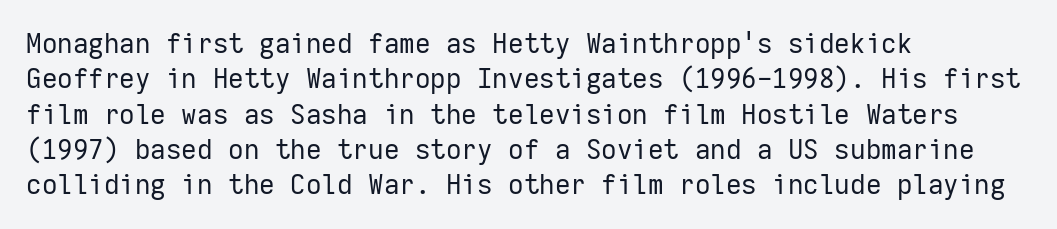
Line beginnings align vertically; line endings do not. The typography opts for an upright posture over an oblique one. Baseline-to-baseline distance is the conventional proportion of letter height. The characters are drawn with everyday or finer stroke widths. Here the glyphs are tracked normally, forming tight word shapes.
